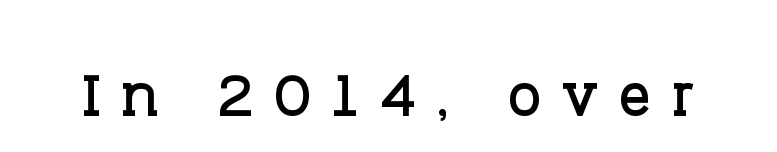
Q: Is the text italic (slanted)? A: No, it is upright.
Q: Is the typeface a serif or a sans-serif typeface? A: Serif.
Q: Is the text underlined? A: No.
Q: Is the spacing between letters normal or unusually wide? A: Unusually wide.
Q: Width (condensed, normal, or wide)? A: Normal.
Q: Stroke contrast? A: Low.
Q: x-height? A: Large.
Q: Monospaced? A: No.
